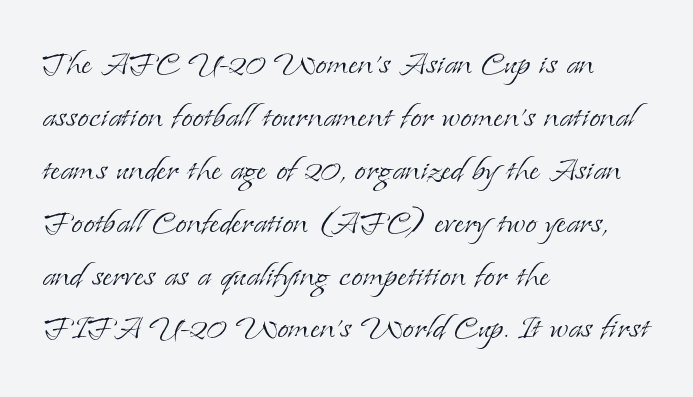
The image shows 41 px light serif type; set left-aligned, normal line spacing (1.29x), normal letter spacing, not underlined; low stroke contrast and a small x-height.
